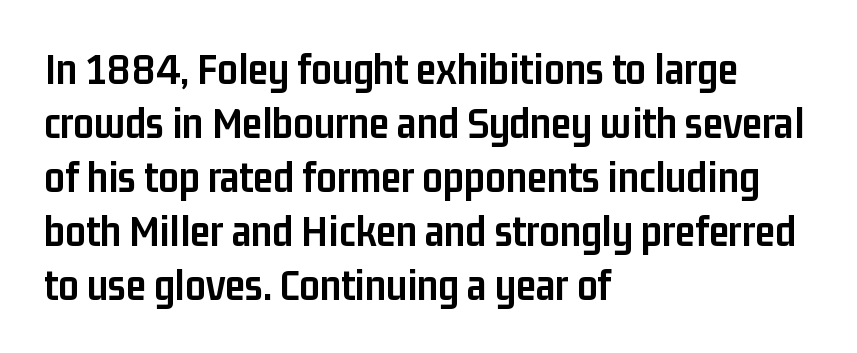
The letterforms sit shoulder to shoulder at normal distance. The typeface chosen for these lines omits serifs. Varying glyph widths throughout — classic text-font behaviour. You'd pick this weight for a headline — it's a proper bold.
